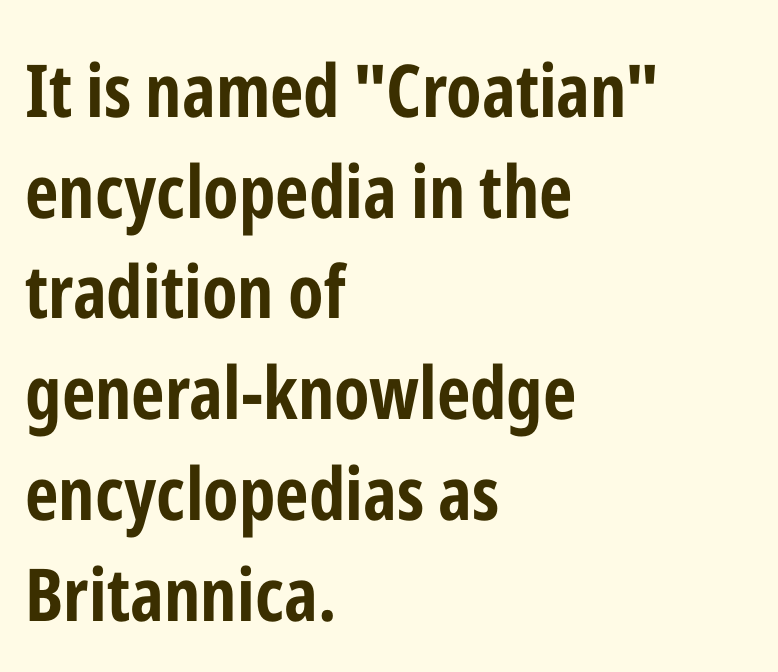
A typesetter would call this proportional, since set widths differ per character. These lines carry a lot of weight — the face is fully bold. The gaps between neighbouring characters are ordinary and unremarkable. Evenly set lines give the paragraph a standard silhouette. Are there feet on the stems? There aren't — it's a sans.
